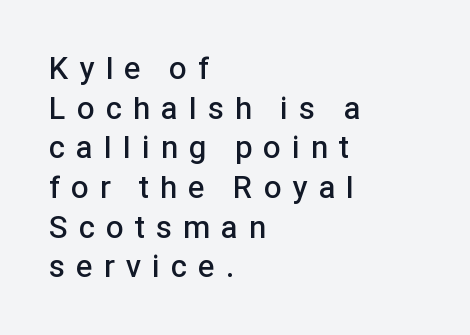
The image shows 31 px semibold sans-serif type, upright; set left-aligned, normal line spacing (1.28x), unusually wide letter spacing (+0.37 em), not underlined; low stroke contrast and a medium x-height.
